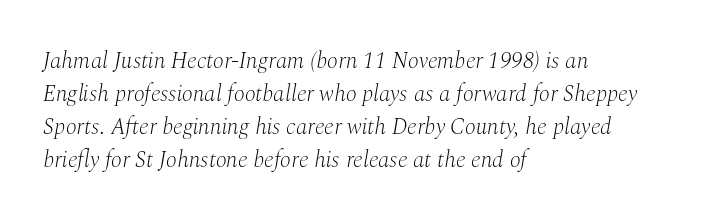
The image shows 23 px text type, italic (leaning right); set left-aligned, normal line spacing (1.43x), normal letter spacing, not underlined.
